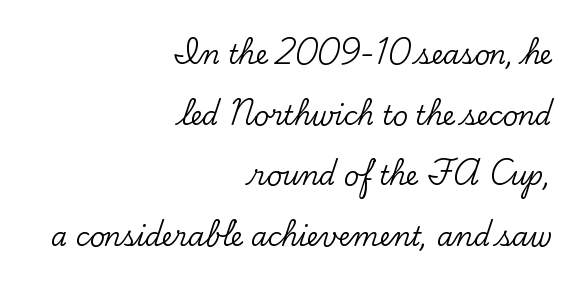
Q: Is the text italic (slanted)? A: Yes.
Q: Is the text underlined? A: No.
Q: How is the paragraph aligned? A: Right-aligned.
Q: Is the spacing between letters normal or unusually wide? A: Normal.
Q: Is the spacing between lines tight, normal or loose? A: Loose.
